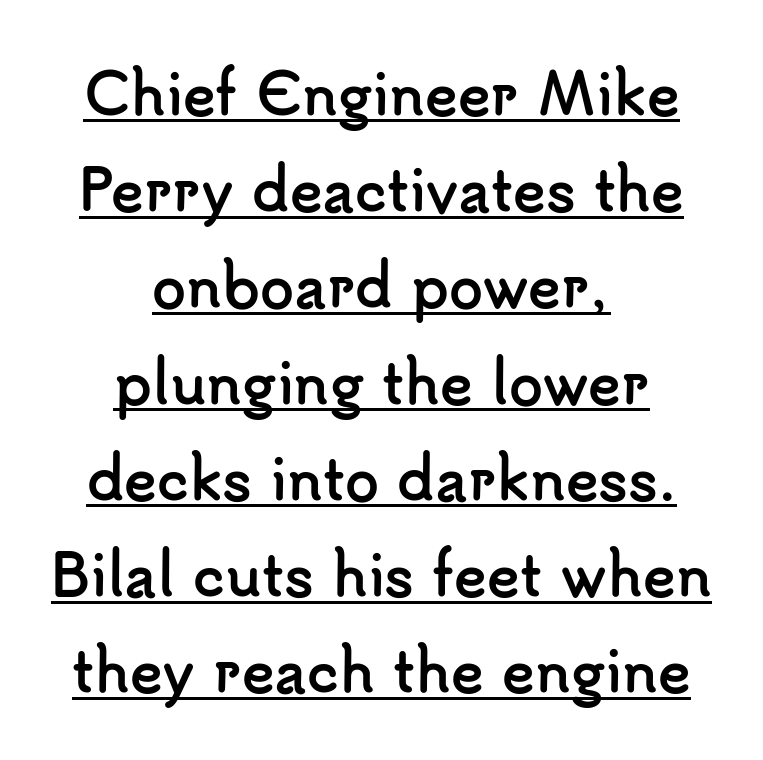
The image shows 55 px semibold sans-serif type, upright; set centered, line spacing 1.75x, normal letter spacing, underlined; low stroke contrast and a small x-height.
